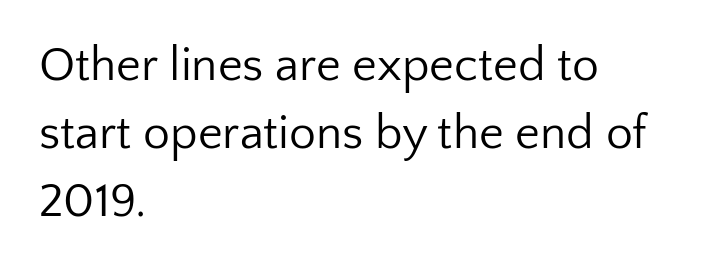
The image shows 48 px regular-weight sans-serif type, upright; set left-aligned, normal line spacing (1.42x), normal letter spacing, not underlined; low stroke contrast and a medium x-height.
